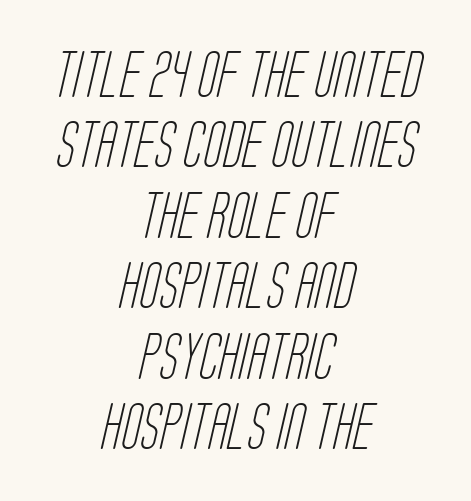
The image shows 46 px light, condensed sans-serif type; set centered, normal line spacing (1.53x), normal letter spacing, not underlined; low stroke contrast and a large x-height.
